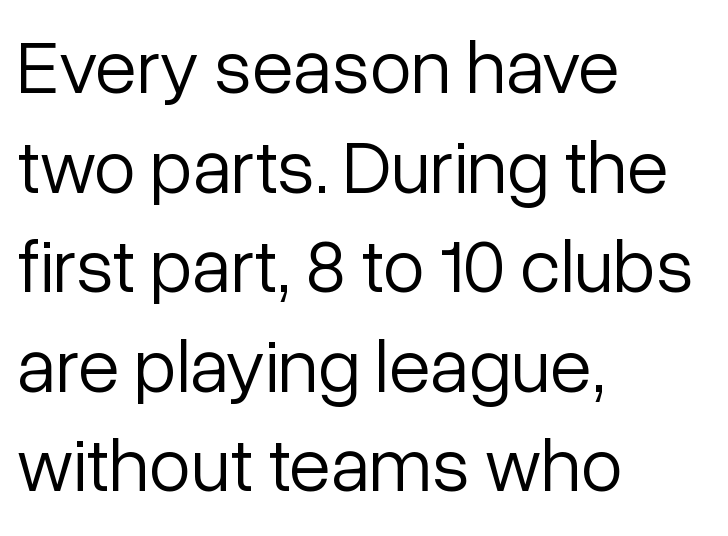
You could not count columns in this text — the font is proportionally spaced. Italic: no, the glyphs are upright roman. Leading matches the norm, producing a regular column. Examine the stroke ends and you'll find no serifs. This is not heavy type; no bold has been used.
